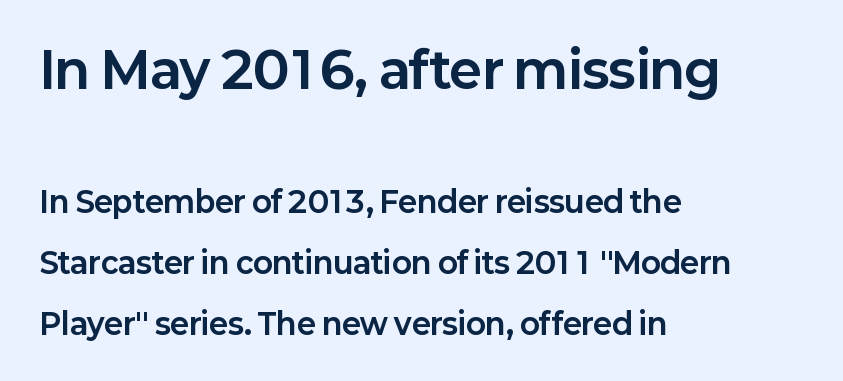
You can tell from the bare stems that sans-serif type was used. Words float on clear page, feet unadorned. Does the leading feel generous? Absolutely, it's lavish. The typesetting leans heavy: a genuine bold. Notice how the stems are strictly vertical — no italics here.
